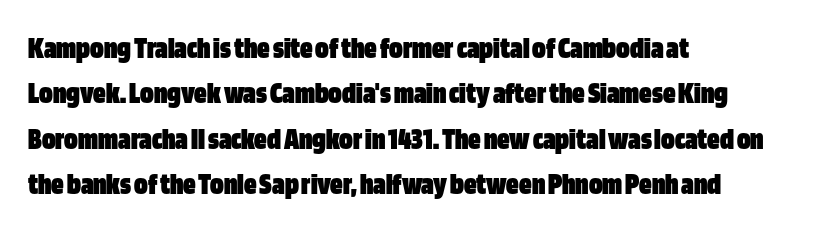
The image shows 31 px heavy, condensed sans-serif type, upright; set left-aligned, normal line spacing (1.46x), normal letter spacing, not underlined; low stroke contrast and a large x-height.
